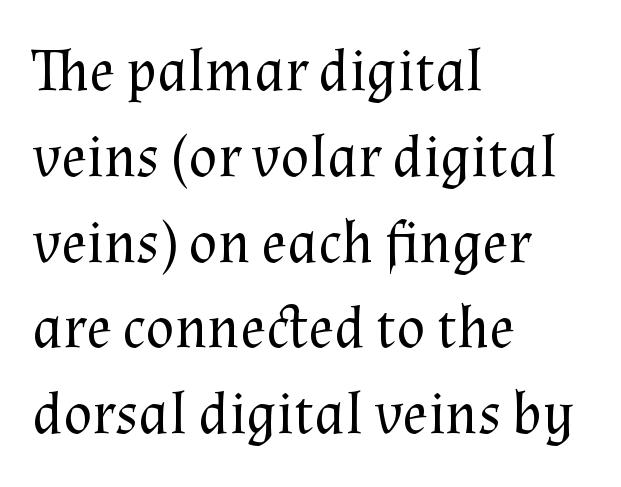
Q: Is the text bold? A: No.
Q: Is the text italic (slanted)? A: No, it is upright.
Q: Is the text underlined? A: No.
Q: How is the paragraph aligned? A: Left-aligned.
Q: Is the spacing between letters normal or unusually wide? A: Normal.
Q: Is the spacing between lines tight, normal or loose? A: Normal.
Q: Width (condensed, normal, or wide)? A: Normal.
Q: Stroke contrast? A: Medium.
Q: x-height? A: Medium.
Q: Monospaced? A: No.
